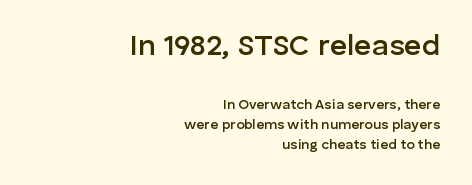
The image shows 30 px semibold sans-serif type, upright; set right-aligned, normal line spacing (1.41x), normal letter spacing, not underlined; the first (top) block is 2.14x larger; low stroke contrast and a medium x-height.
